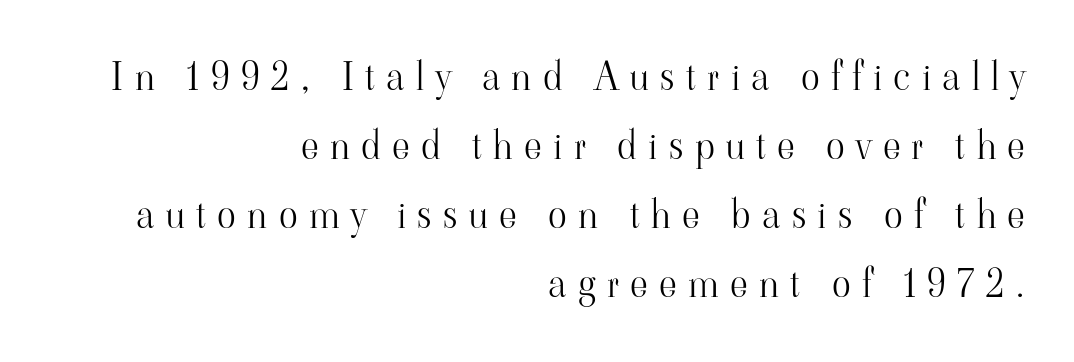
The paragraph has a hard right edge and a soft left edge. The strokes carry an ordinary text weight at most. The passage shown has open, widely tracked lettering throughout. The passage shown is typed in a proportional face where columns would drift. To sum up the face: it has serifs. Anything drawn beneath the words? Only blank space.
